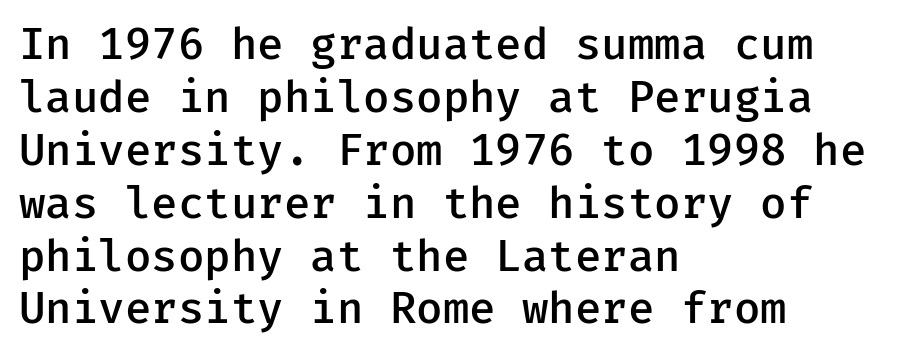
{"serif": "no", "italic": "no", "bold": "semi", "weight": "semibold", "width": "normal", "stroke_contrast": "low", "x_height": "medium", "monospaced": "yes", "underline": "no", "align": "left", "line_spacing_ratio": 1.23, "letter_spacing": "normal", "letter_spacing_em": 0.0, "glyph_px": 43}
